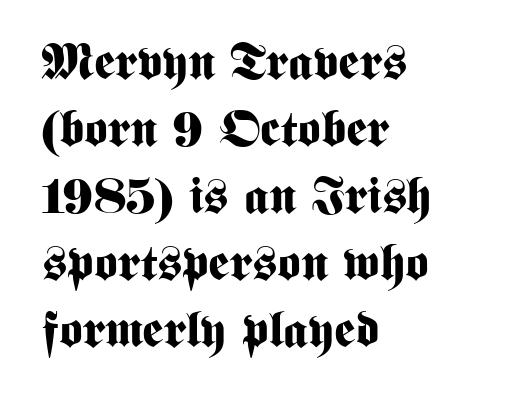
Q: Is the text bold? A: Yes.
Q: Is the text italic (slanted)? A: No, it is upright.
Q: Is the typeface a serif or a sans-serif typeface? A: Sans-serif.
Q: Is the text underlined? A: No.
Q: How is the paragraph aligned? A: Left-aligned.
Q: Is the spacing between letters normal or unusually wide? A: Normal.
Q: Is the spacing between lines tight, normal or loose? A: Normal.
Q: Width (condensed, normal, or wide)? A: Condensed.
Q: Stroke contrast? A: Medium.
Q: x-height? A: Medium.
Q: Monospaced? A: No.
